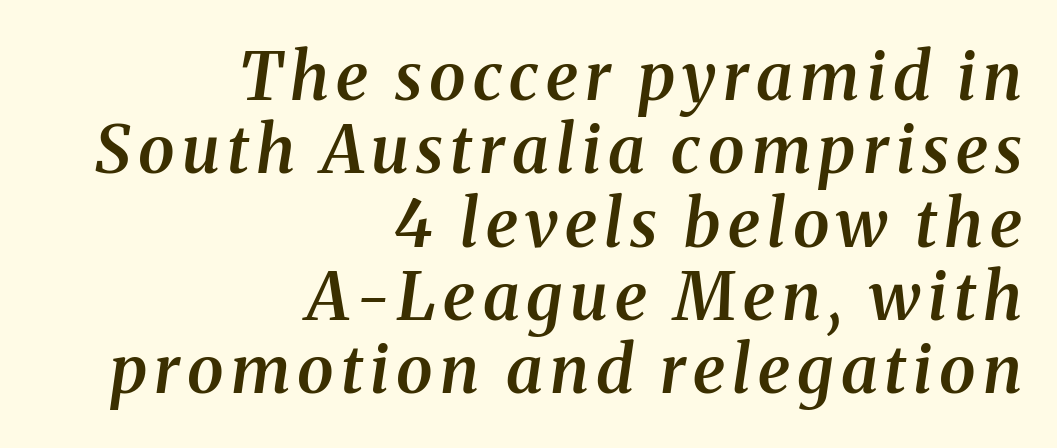
Q: Is the text bold? A: Semi-bold.
Q: Is the text italic (slanted)? A: Yes, it leans right by about 8 degrees.
Q: Is the typeface a serif or a sans-serif typeface? A: Serif.
Q: Is the text underlined? A: No.
Q: How is the paragraph aligned? A: Right-aligned.
Q: Is the spacing between lines tight, normal or loose? A: Tight.
Q: Width (condensed, normal, or wide)? A: Normal.
Q: Stroke contrast? A: Medium.
Q: x-height? A: Medium.
Q: Monospaced? A: No.
